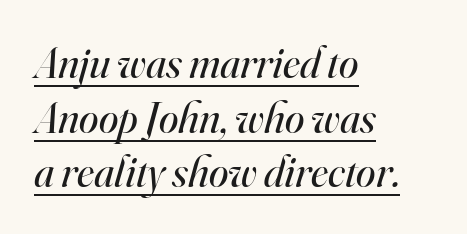
Note the varied advance widths — an 'i' is clearly narrower than an 'm'. Every character sits at an angle, as italics do. Honestly, the underline is the first thing you notice here. Where is the straight margin? On the left. The characters display serif detailing at their extremities. The font is comparable to plain body text, perhaps lighter.
